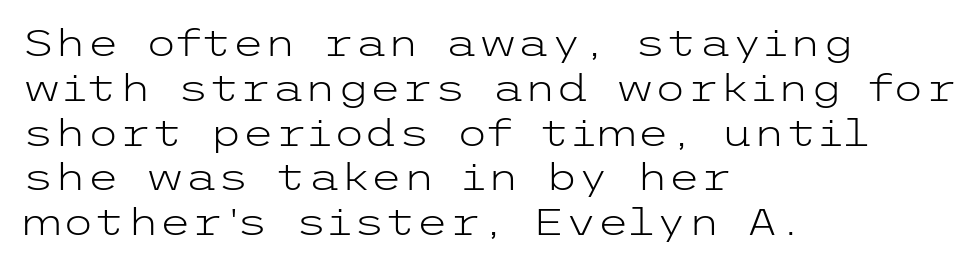
{"serif": "no", "italic": "no", "bold": "no", "weight": "light", "width": "wide", "stroke_contrast": "low", "x_height": "medium", "underline": "no", "align": "left", "line_spacing_ratio": 1.21, "letter_spacing": "normal", "letter_spacing_em": 0.0, "glyph_px": 37}
